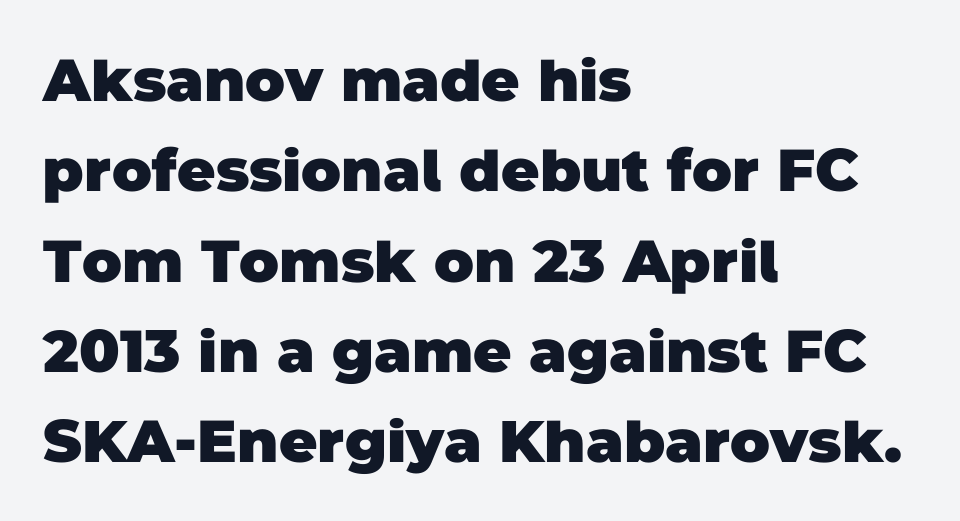
{"serif": "no", "bold": "yes", "weight": "heavy", "width": "normal", "stroke_contrast": "low", "x_height": "large", "monospaced": "no", "underline": "no", "align": "left", "line_spacing": "normal", "line_spacing_ratio": 1.53, "letter_spacing": "normal", "letter_spacing_em": 0.0, "glyph_px": 59}
